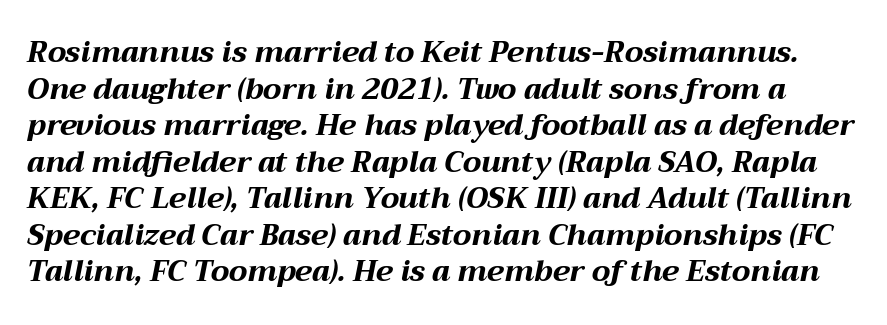
Q: Is the text bold? A: Yes.
Q: Is the text italic (slanted)? A: Yes, it leans right by about 12 degrees.
Q: Is the text underlined? A: No.
Q: Is the spacing between letters normal or unusually wide? A: Normal.
Q: Is the spacing between lines tight, normal or loose? A: Normal.
Q: Width (condensed, normal, or wide)? A: Wide.
Q: Stroke contrast? A: Medium.
Q: x-height? A: Medium.
Q: Monospaced? A: No.
